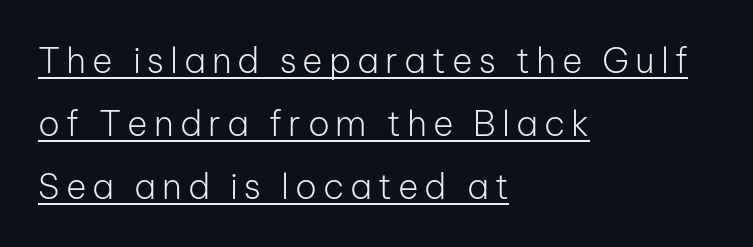
When letters stand straight like this, we call the style roman or upright. The characters display no serif detailing; their extremities are plain. Here the designer chose a conventional face with non-uniform glyph widths. Alignment: flush left. The words here are underlined. This is not heavy type; no bold has been used.
